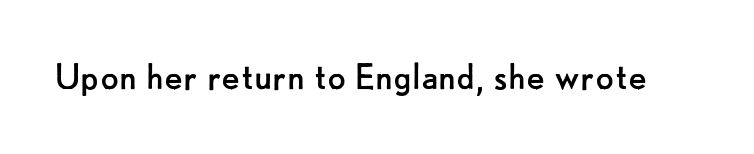
Q: Is the text bold? A: No.
Q: Is the text italic (slanted)? A: No, it is upright.
Q: Is the typeface a serif or a sans-serif typeface? A: Sans-serif.
Q: Is the text underlined? A: No.
Q: Is the spacing between letters normal or unusually wide? A: Normal.
Q: Width (condensed, normal, or wide)? A: Normal.
Q: Stroke contrast? A: Low.
Q: x-height? A: Small.
Q: Monospaced? A: No.
